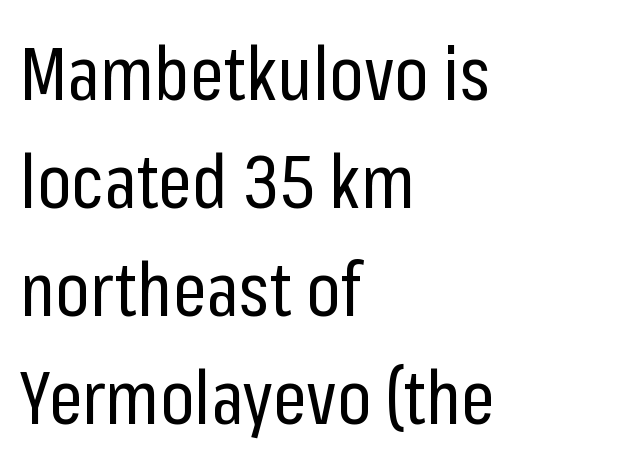
Q: Is the text bold? A: No.
Q: Is the text italic (slanted)? A: No, it is upright.
Q: Is the typeface a serif or a sans-serif typeface? A: Sans-serif.
Q: Is the text underlined? A: No.
Q: How is the paragraph aligned? A: Left-aligned.
Q: Is the spacing between letters normal or unusually wide? A: Normal.
Q: Is the spacing between lines tight, normal or loose? A: Normal.
Q: Width (condensed, normal, or wide)? A: Condensed.
Q: Stroke contrast? A: Low.
Q: x-height? A: Medium.
Q: Monospaced? A: No.
